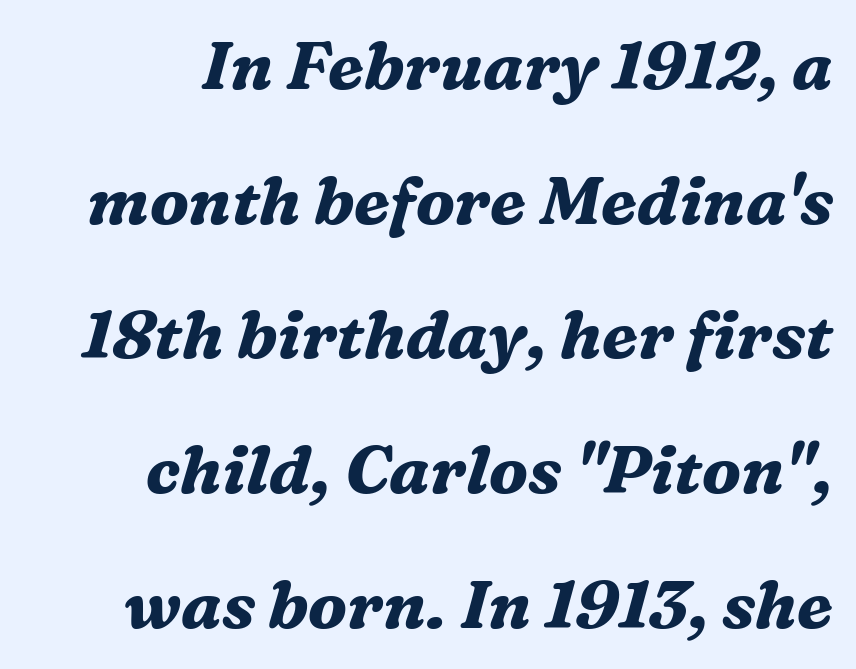
{"serif": "yes", "italic": "yes", "lean": "right", "slant_degrees": 16, "bold": "yes", "weight": "bold", "width": "normal", "stroke_contrast": "medium", "x_height": "medium", "monospaced": "no", "underline": "no", "align": "right", "line_spacing": "loose", "line_spacing_ratio": 2.01, "letter_spacing": "normal", "letter_spacing_em": 0.0, "glyph_px": 67}
